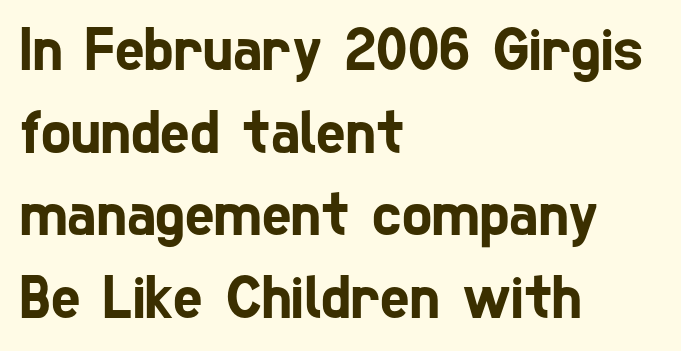
Varying glyph widths throughout — classic text-font behaviour. Words float on clear page, feet unadorned. Grotesque or geometric, the face here clearly has no serifs. All the whitespace from short lines collects on the right.
